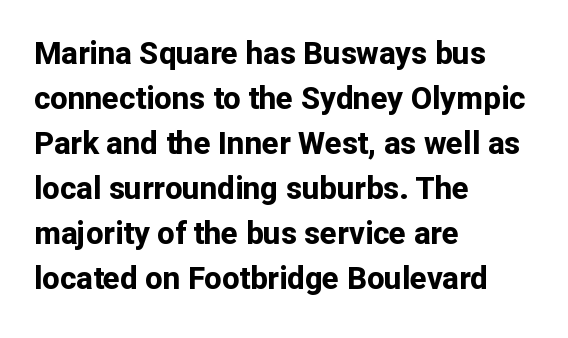
Plain, unruled lines of type. Honestly, the row spacing looks completely unremarkable. Heavy, bold letterforms. No italicization has been applied; the sample stays upright. The face used here is proportionally spaced, like ordinary book or web type. The gaps between neighbouring characters are ordinary and unremarkable.
